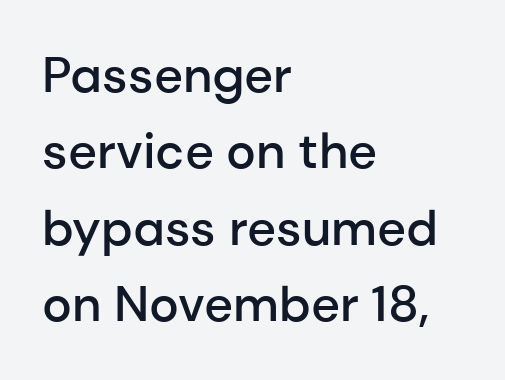
The image shows 50 px semibold sans-serif type, upright; set left-aligned, normal line spacing (1.53x), normal letter spacing, not underlined; low stroke contrast and a medium x-height.
